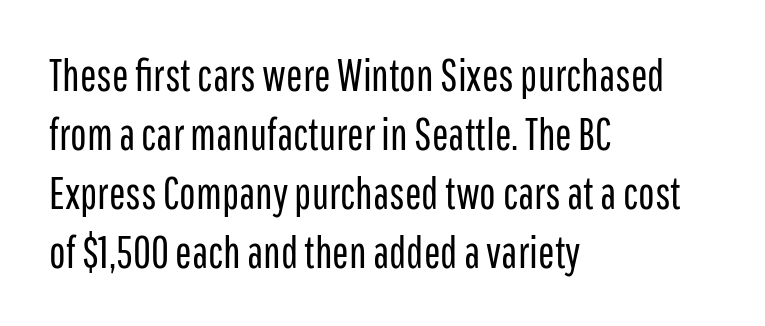
The image shows 44 px regular-weight, condensed sans-serif type, upright; set left-aligned, normal line spacing (1.34x), normal letter spacing, not underlined; low stroke contrast and a medium x-height.
